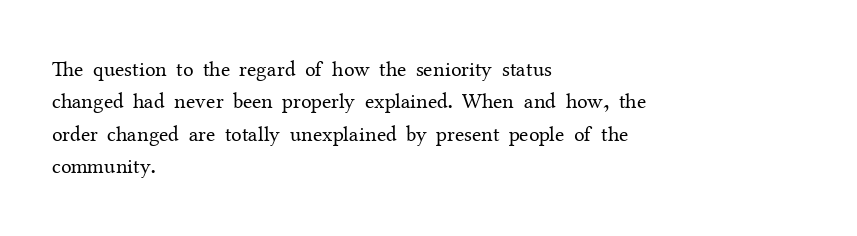
Words float on clear page, feet unadorned. Letters have the restrained weight of plain body copy at most. Horizontal alignment here is leftward, the default for most running prose. Whoever set this chose a conventional vertical rhythm. This sample uses an upright cut, with every glyph sitting square on the baseline.
